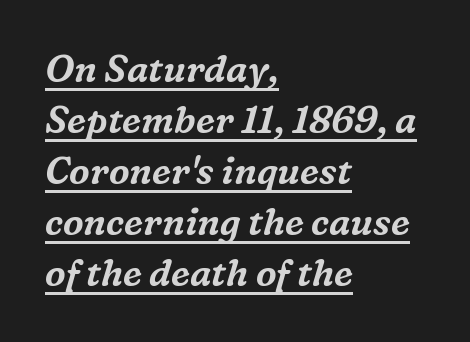
The image shows 37 px serif type, italic (leaning right); set left-aligned, normal line spacing (1.38x), normal letter spacing, underlined; medium stroke contrast and a medium x-height.
